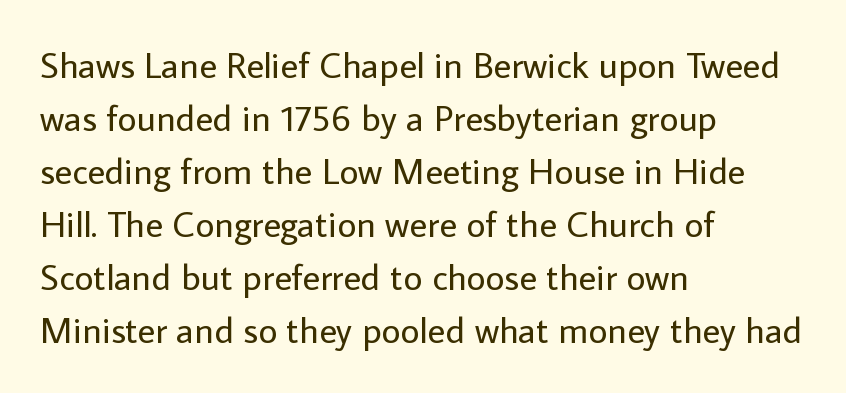
{"serif": "no", "italic": "no", "bold": "no", "weight": "regular", "width": "normal", "stroke_contrast": "low", "x_height": "medium", "monospaced": "no", "underline": "no", "align": "left", "line_spacing": "normal", "line_spacing_ratio": 1.43, "letter_spacing": "normal", "letter_spacing_em": 0.0, "glyph_px": 37}
